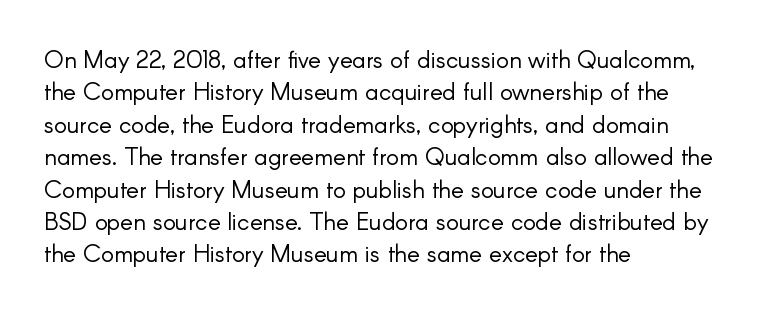
The image shows 24 px text type, upright; set left-aligned, normal line spacing (1.35x), normal letter spacing, not underlined.
